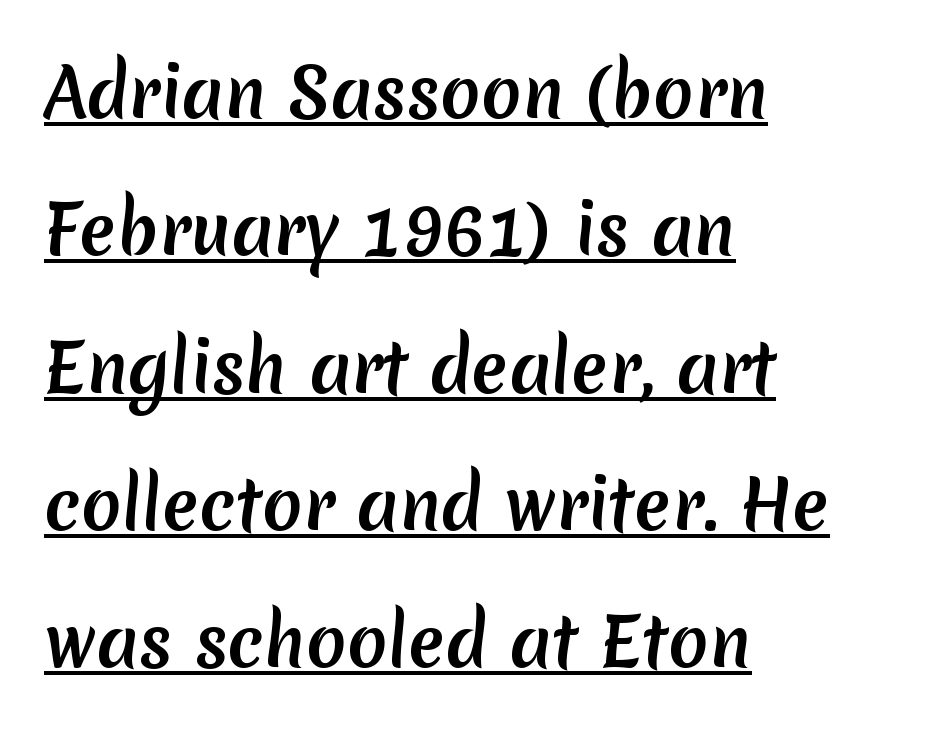
The image shows 67 px sans-serif type; set left-aligned, loose line spacing (2.05x), normal letter spacing, underlined; medium stroke contrast and a medium x-height.
